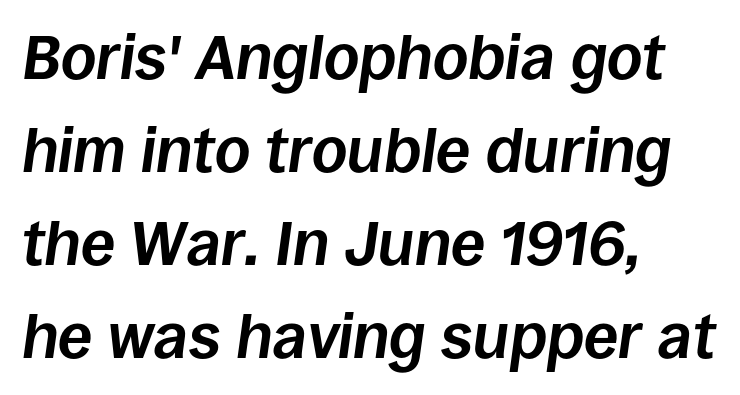
Q: Is the text bold? A: Yes.
Q: Is the text italic (slanted)? A: Yes, it leans right by about 8 degrees.
Q: Is the text underlined? A: No.
Q: How is the paragraph aligned? A: Left-aligned.
Q: Is the spacing between letters normal or unusually wide? A: Normal.
Q: Is the spacing between lines tight, normal or loose? A: Normal.
Q: Width (condensed, normal, or wide)? A: Normal.
Q: Stroke contrast? A: Low.
Q: x-height? A: Large.
Q: Monospaced? A: No.
